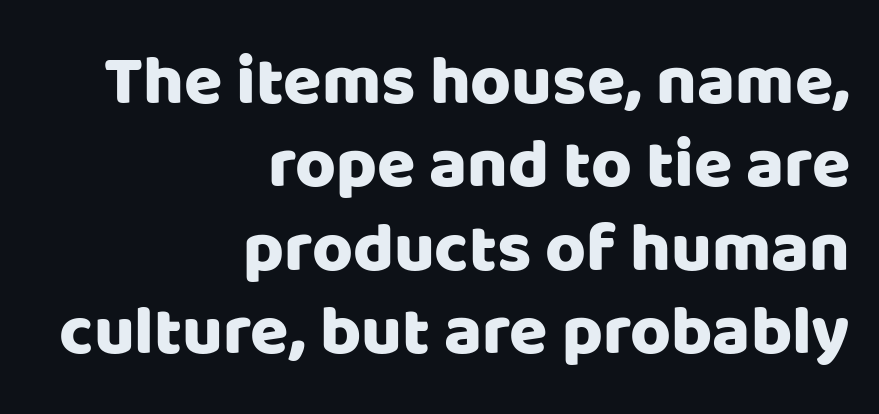
The image shows 70 px sans-serif type, upright; set right-aligned, line spacing 1.19x, normal letter spacing, not underlined; low stroke contrast and a large x-height.
